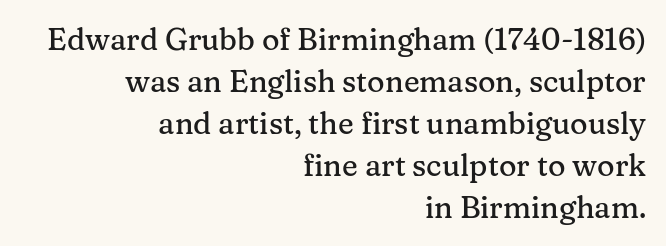
Descender tails drop into unmarked territory. Do the characters align in a grid? No, the font is proportional. This sample is right-justified, so line beginnings fall wherever the words allow. Regular leading.
